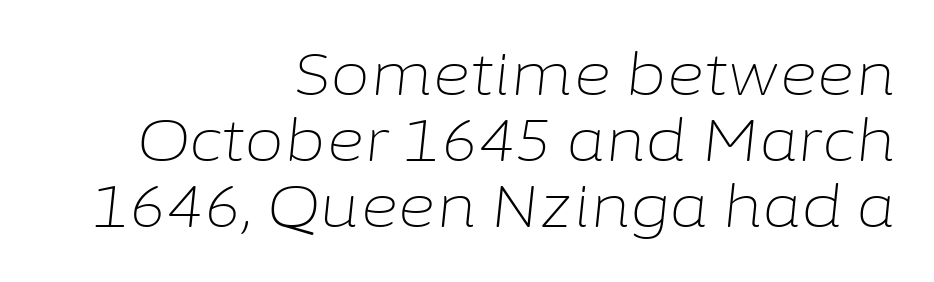
The image shows 58 px light type, italic (leaning right); set right-aligned, tight line spacing (1.14x), normal letter spacing, not underlined; low stroke contrast and a medium x-height.
